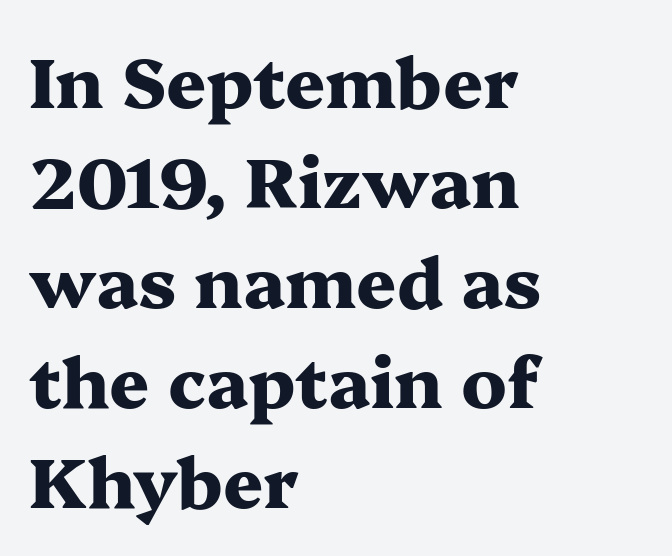
The image shows 70 px heavy, wide serif type, upright; set left-aligned, normal line spacing (1.43x), normal letter spacing, not underlined; medium stroke contrast and a medium x-height.
